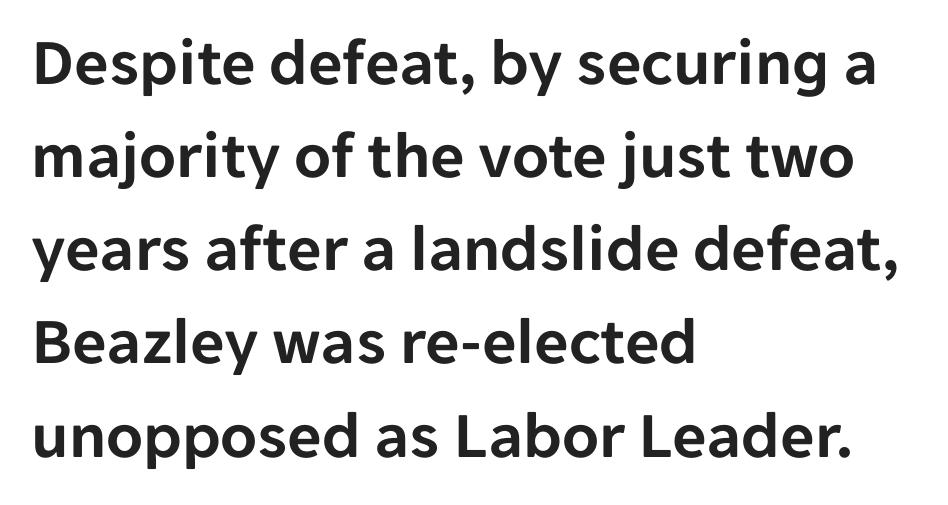
Horizontal bands of white between lines are of average thickness. The space directly below the letters is spotless. Compared with a centered layout, this one pins lines to the left instead. Does extra space separate the letters? No, they use regular spacing. The face used here is a sans, in the tradition of grotesques and geometrics. Varying glyph widths throughout — classic text-font behaviour.
